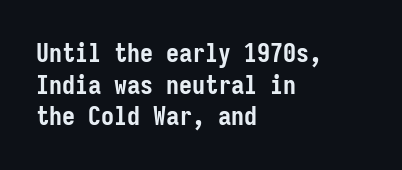
I'd describe the lettering as bold — thick and assertive. Words appear dense and cohesive because spacing is normal. Reading down the block, your eye returns to a fixed left position each line. The lettering holds an erect, upright posture throughout. Descender tails drop into unmarked territory.
